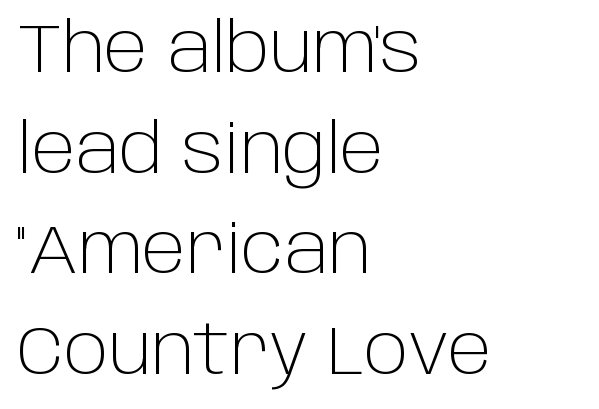
The rendering anchors every line to the left-hand side. You can tell it's not italic because the verticals are truly vertical. Nobody drew a line under any word here. The letterforms sit at book weight or below.
